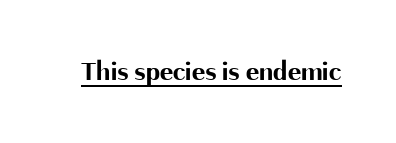
The image shows 28 px bold sans-serif type, upright; set normal letter spacing, underlined; medium stroke contrast and a medium x-height.
